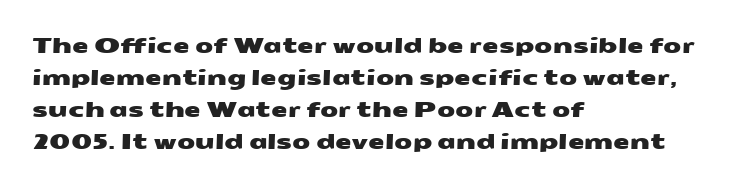
Q: Is the text underlined? A: No.
Q: How is the paragraph aligned? A: Left-aligned.
Q: Is the spacing between letters normal or unusually wide? A: Normal.
Q: Is the spacing between lines tight, normal or loose? A: Normal.
